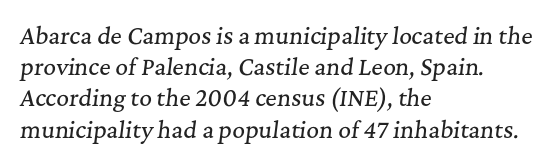
Q: Is the text italic (slanted)? A: Yes, it leans right by about 7 degrees.
Q: Is the text underlined? A: No.
Q: How is the paragraph aligned? A: Left-aligned.
Q: Is the spacing between letters normal or unusually wide? A: Normal.
Q: Is the spacing between lines tight, normal or loose? A: Normal.
